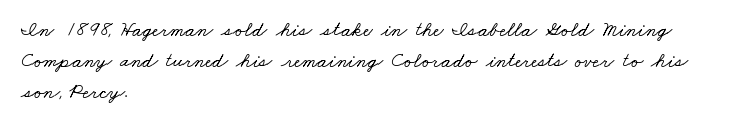
Q: Is the text underlined? A: No.
Q: How is the paragraph aligned? A: Left-aligned.
Q: Is the spacing between letters normal or unusually wide? A: Normal.
Q: Is the spacing between lines tight, normal or loose? A: Normal.
